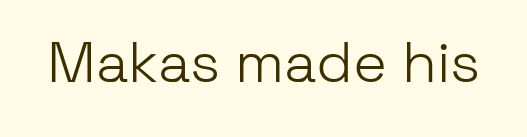
{"serif": "no", "italic": "no", "bold": "no", "weight": "light", "width": "normal", "stroke_contrast": "low", "x_height": "medium", "monospaced": "no", "underline": "no", "letter_spacing": "normal", "letter_spacing_em": 0.0, "glyph_px": 57}
